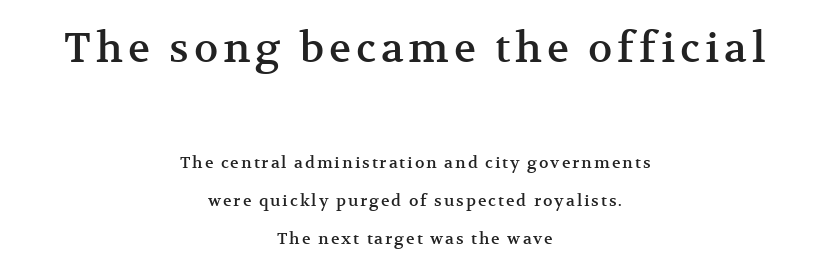
{"serif": "yes", "italic": "no", "width": "normal", "stroke_contrast": "medium", "x_height": "medium", "monospaced": "no", "underline": "no", "align": "center", "line_spacing": "loose", "line_spacing_ratio": 2.37, "larger_block": "first", "size_ratio": 2.56, "glyph_px": 41}
